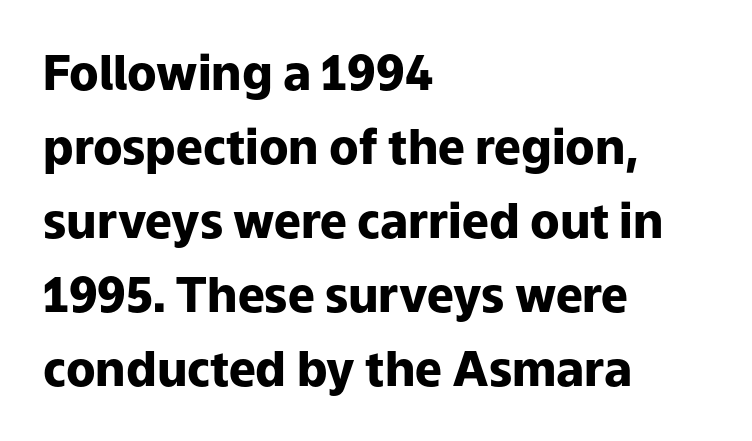
{"serif": "no", "italic": "no", "bold": "yes", "weight": "heavy", "width": "normal", "stroke_contrast": "low", "x_height": "medium", "monospaced": "no", "underline": "no", "align": "left", "line_spacing": "normal", "line_spacing_ratio": 1.54, "letter_spacing": "normal", "letter_spacing_em": 0.0, "glyph_px": 48}
